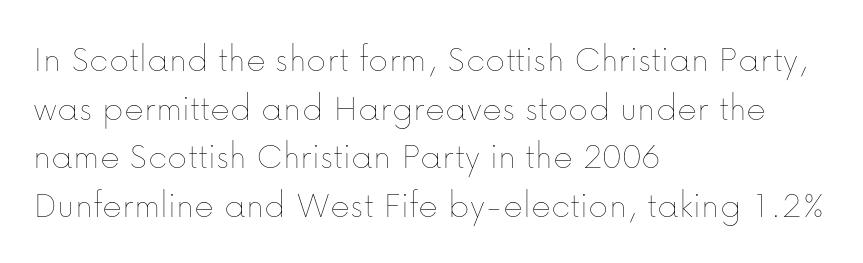
A roman cut, with each character standing at attention. Descenders hang freely into open space. Horizontal alignment here is leftward, the default for most running prose. Varying glyph widths throughout — classic text-font behaviour. There is no visible air inserted between adjacent glyphs. Is the stroke heavy? The answer is a plain regular-or-lighter.
